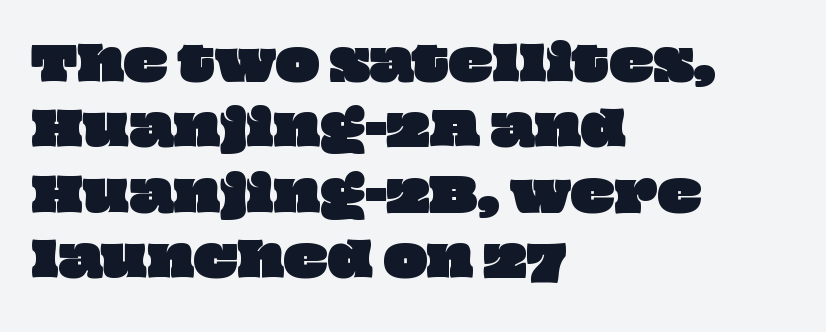
{"width": "wide", "stroke_contrast": "low", "x_height": "large", "monospaced": "no", "underline": "no", "align": "left", "line_spacing": "normal", "line_spacing_ratio": 1.42, "letter_spacing": "normal", "letter_spacing_em": 0.0, "glyph_px": 46}
